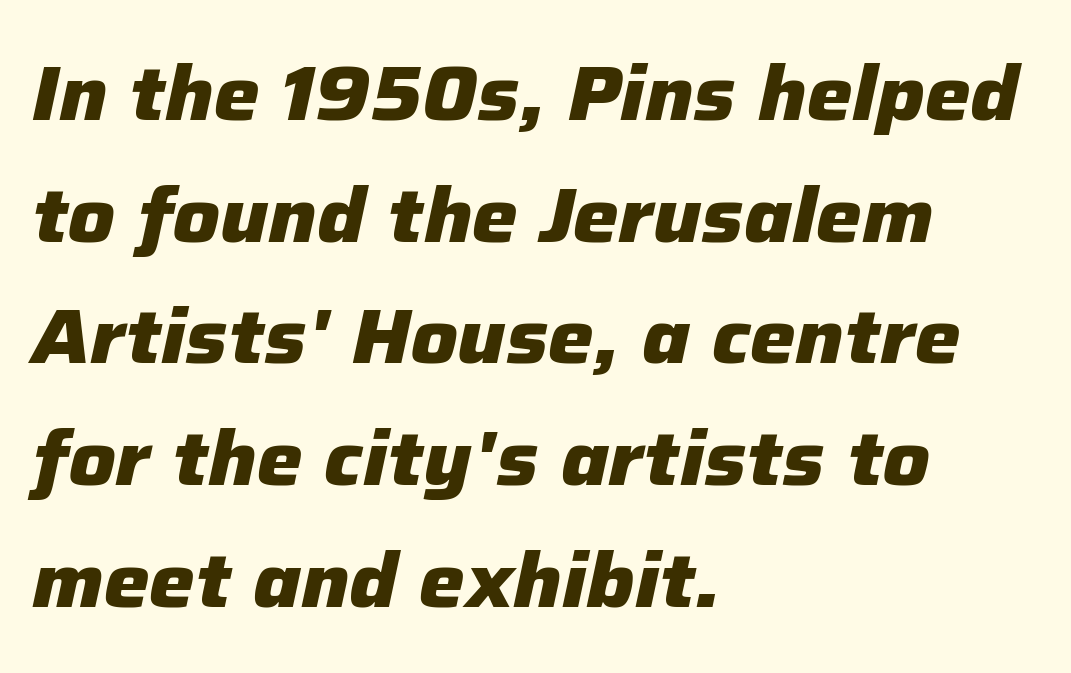
The image shows 77 px heavy type, italic (leaning right); set left-aligned, normal line spacing (1.58x), normal letter spacing, not underlined; low stroke contrast and a medium x-height.
